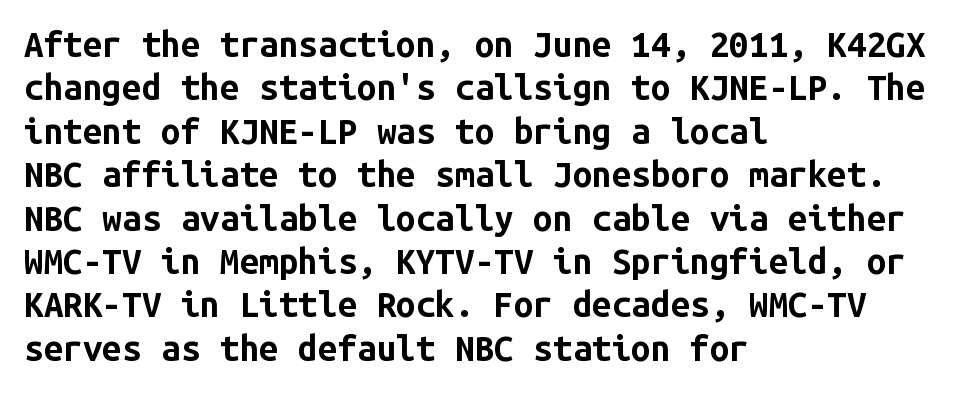
The image shows 35 px bold sans-serif type, upright, monospaced; set left-aligned, line spacing 1.24x, normal letter spacing, not underlined; low stroke contrast and a medium x-height.
